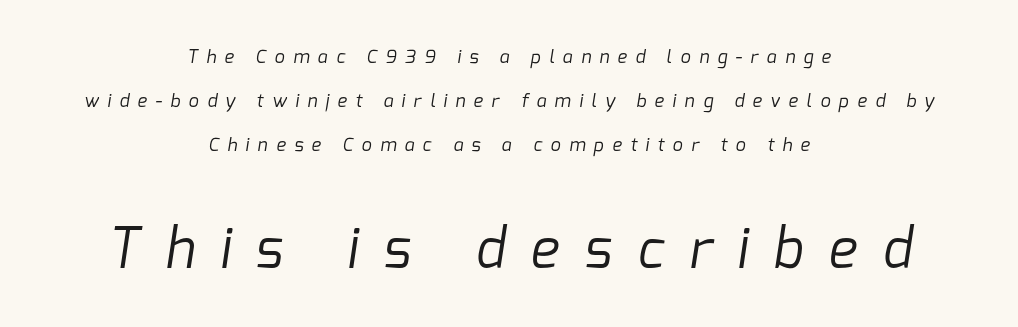
Reading down the block, each line starts at a different indent, mirrored at its end. This rendering widens character spacing well past its baseline value. This reads as an unemphasized weight, regular at the heaviest. Underline: absent. Proportional: the letters do not fall into vertical columns.
